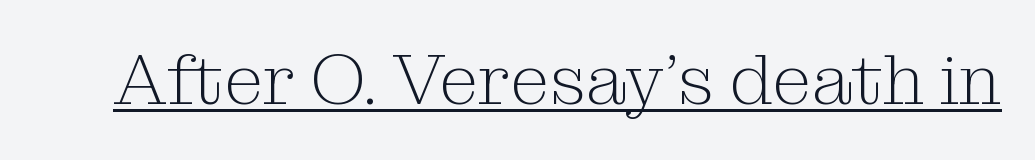
{"serif": "yes", "italic": "no", "bold": "no", "weight": "light", "width": "normal", "stroke_contrast": "medium", "x_height": "medium", "monospaced": "no", "underline": "yes", "letter_spacing": "normal", "letter_spacing_em": 0.0, "glyph_px": 71}
